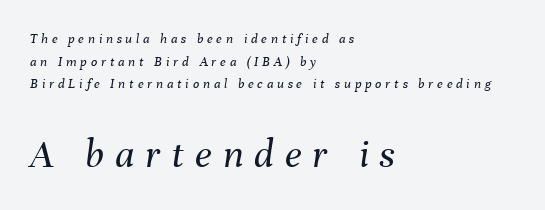
Q: Is the text bold? A: No.
Q: Is the text italic (slanted)? A: Yes, it leans right by about 8 degrees.
Q: Is the text underlined? A: No.
Q: How is the paragraph aligned? A: Left-aligned.
Q: Is the spacing between letters normal or unusually wide? A: Unusually wide.
Q: Is the spacing between lines tight, normal or loose? A: Normal.
Q: Which block of text is set in a larger size, the first (top) or the second (bottom)? A: The second (bottom) one.
Q: Width (condensed, normal, or wide)? A: Normal.
Q: Stroke contrast? A: Medium.
Q: x-height? A: Medium.
Q: Monospaced? A: No.
